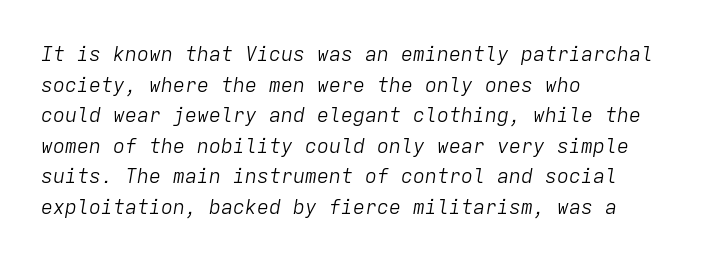
The image shows 20 px text type, italic (leaning right); set left-aligned, normal line spacing (1.53x), normal letter spacing, not underlined.
